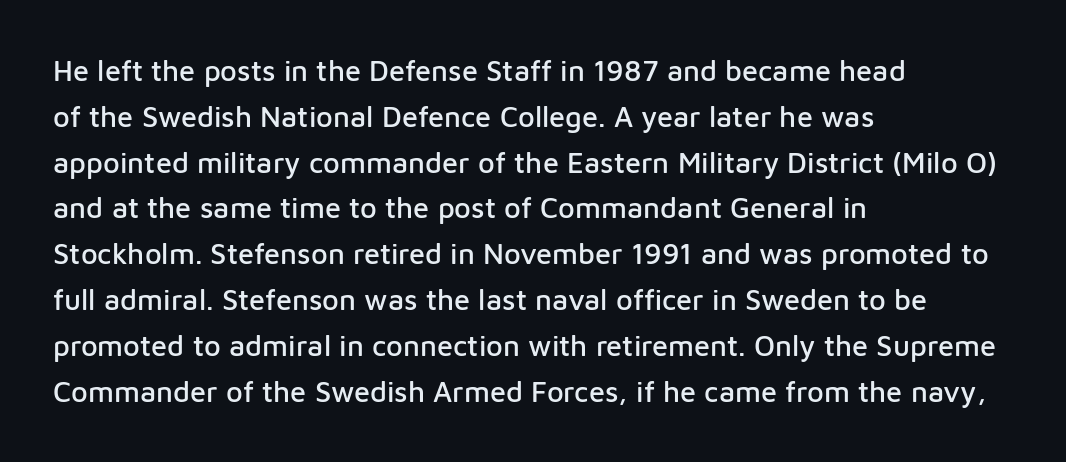
{"serif": "no", "italic": "no", "width": "normal", "stroke_contrast": "low", "x_height": "medium", "monospaced": "no", "underline": "no", "align": "left", "line_spacing": "normal", "line_spacing_ratio": 1.58, "letter_spacing": "normal", "letter_spacing_em": 0.0, "glyph_px": 29}
